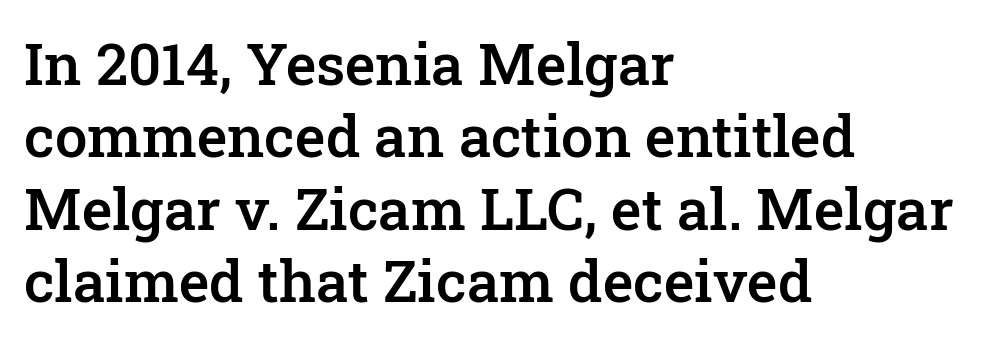
{"serif": "yes", "italic": "no", "bold": "semi", "weight": "semibold", "width": "normal", "stroke_contrast": "low", "x_height": "medium", "monospaced": "no", "underline": "no", "align": "left", "line_spacing": "normal", "line_spacing_ratio": 1.25, "letter_spacing": "normal", "letter_spacing_em": 0.0, "glyph_px": 58}
